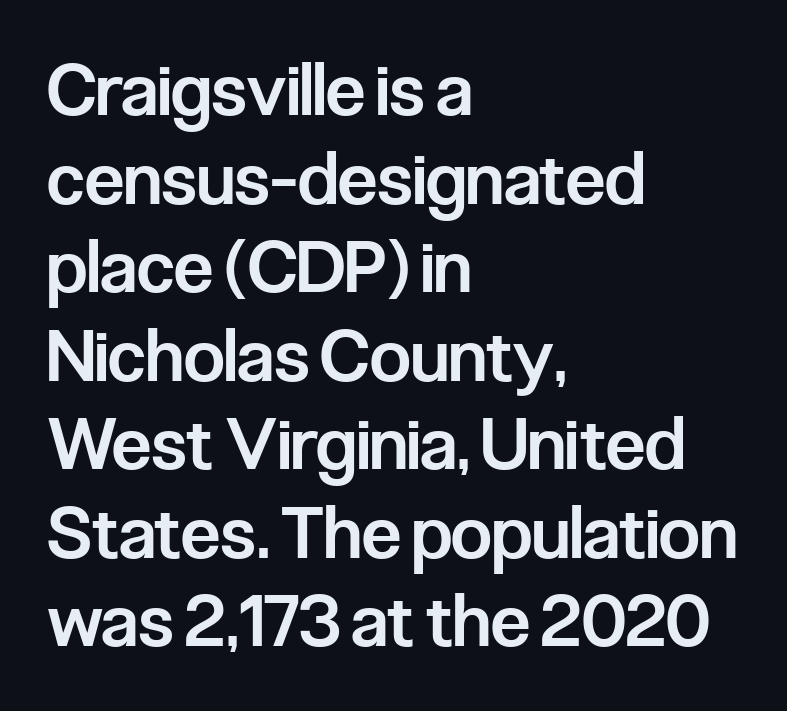
There is no visible air inserted between adjacent glyphs. Emphasis by weight is partial: semibold. Only glyphs here, with clear space below each row. One-word summary of the alignment: left. Proportional: the letters do not fall into vertical columns. Posture: straight, roman, zero tilt.
